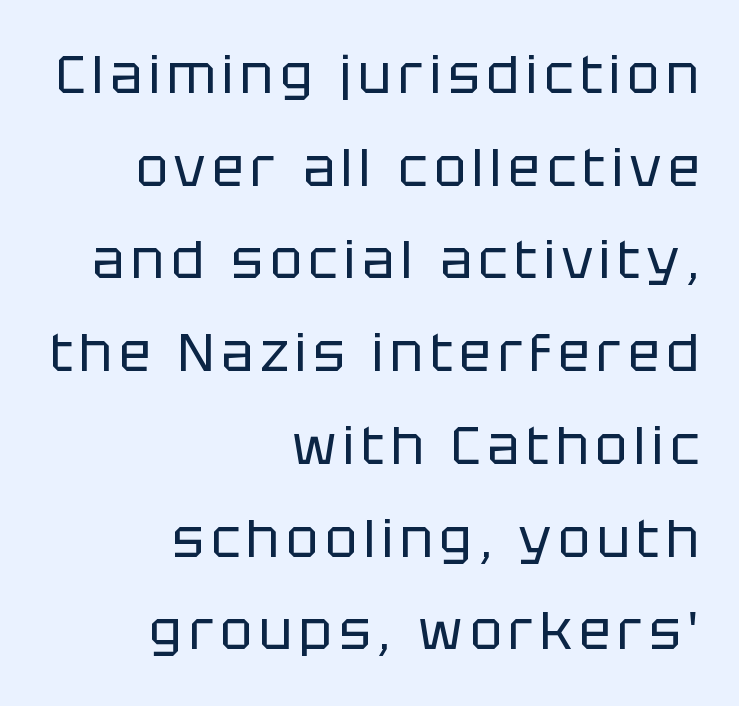
{"serif": "no", "italic": "no", "bold": "no", "weight": "regular", "width": "normal", "stroke_contrast": "low", "x_height": "large", "monospaced": "no", "underline": "no", "align": "right", "line_spacing_ratio": 1.75, "glyph_px": 53}
